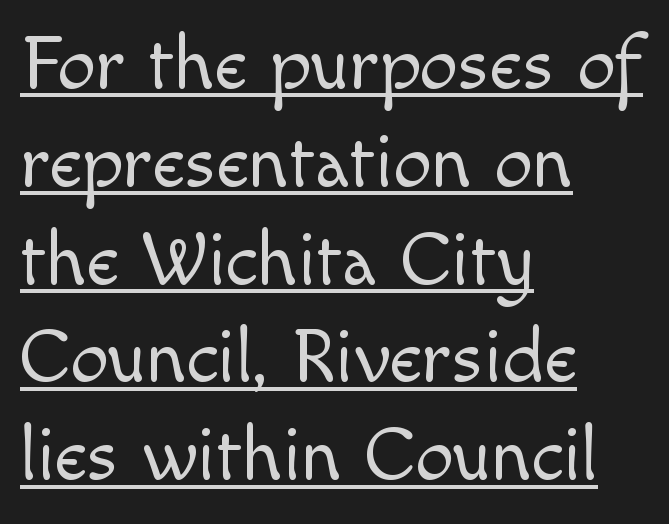
Examine the stroke ends and you'll find no serifs. Does a line run under the words? Yes, clearly. Nothing heavy about these letters — not bold at all. How would I describe the line gaps? Plain and ordinary. Italic? Not at all — the glyphs are vertical.
